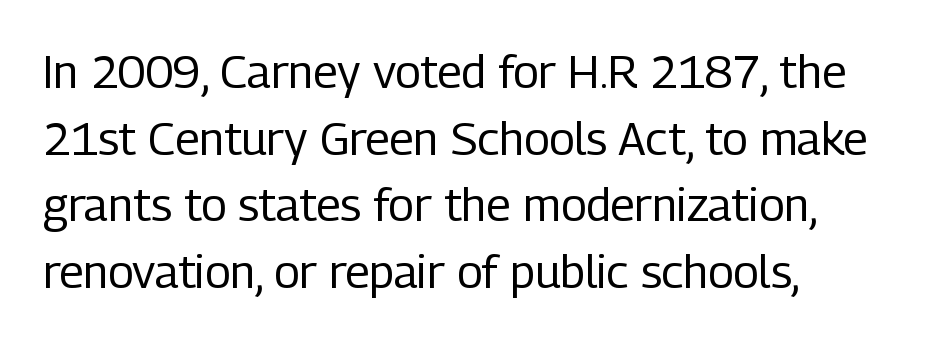
{"serif": "no", "italic": "no", "bold": "no", "weight": "regular", "width": "condensed", "stroke_contrast": "low", "x_height": "medium", "monospaced": "no", "underline": "no", "align": "left", "line_spacing": "normal", "line_spacing_ratio": 1.45, "letter_spacing": "normal", "letter_spacing_em": 0.0, "glyph_px": 46}
